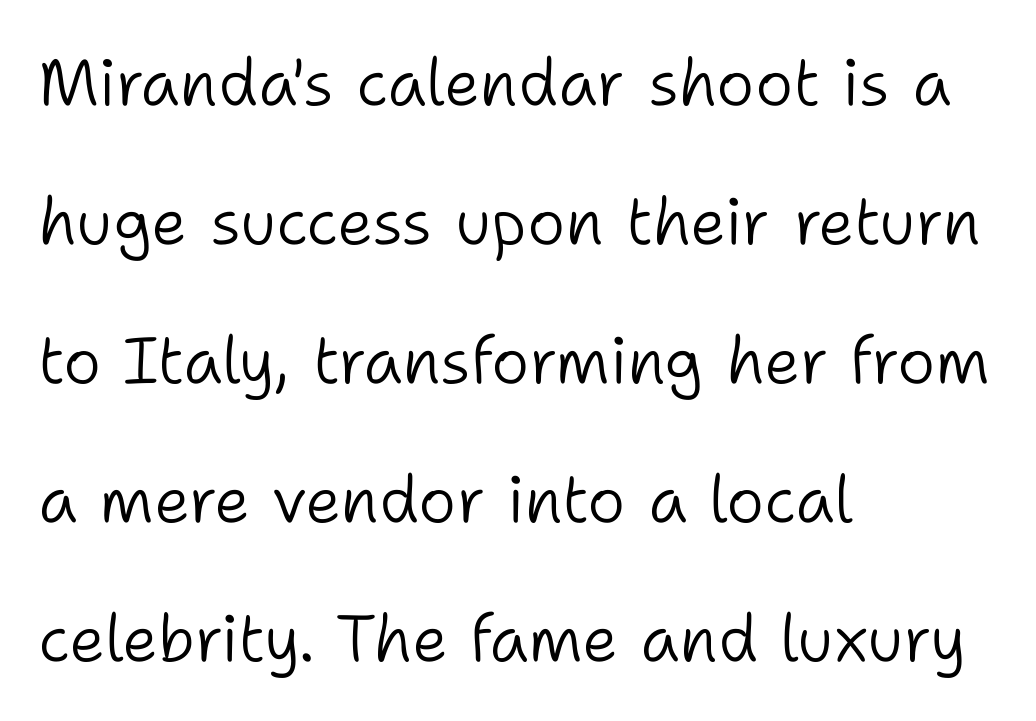
The image shows 65 px light sans-serif type, upright; set left-aligned, loose line spacing (2.14x), normal letter spacing, not underlined; low stroke contrast and a medium x-height.
